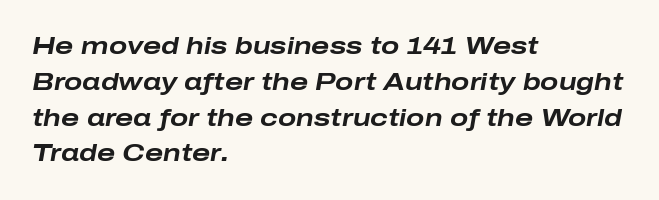
The image shows 24 px bold type, italic (leaning right); set left-aligned, normal line spacing (1.49x), normal letter spacing, not underlined.
